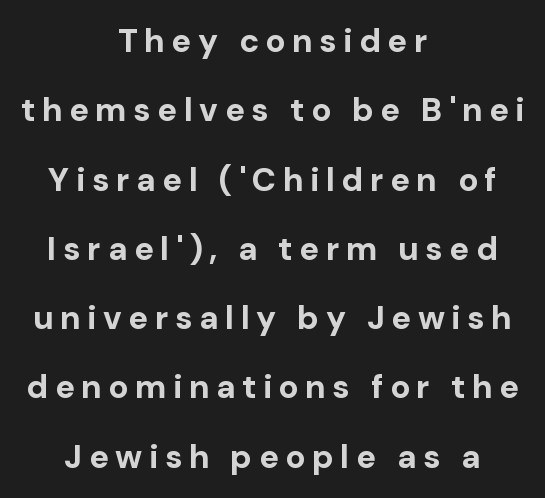
{"serif": "no", "italic": "no", "bold": "yes", "weight": "bold", "width": "normal", "stroke_contrast": "low", "x_height": "medium", "monospaced": "no", "underline": "no", "align": "center", "line_spacing": "loose", "line_spacing_ratio": 2.1, "letter_spacing": "wide", "letter_spacing_em": 0.2, "glyph_px": 33}
